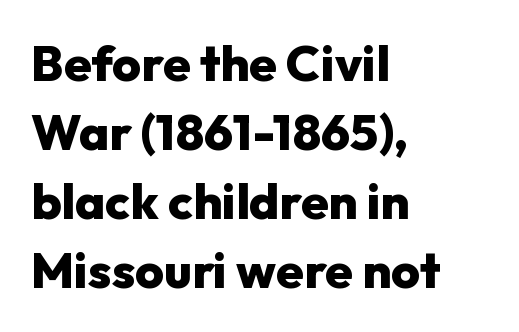
Casual observation: everything's shoved over to the left. Descenders hang freely into open space. Notice how thick the strokes are: this is what a full bold looks like. The letterforms sit shoulder to shoulder at normal distance. Posture: vertical.
